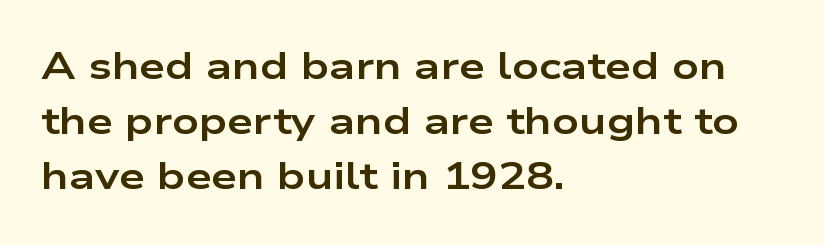
{"serif": "no", "italic": "no", "bold": "yes", "weight": "bold", "width": "wide", "stroke_contrast": "low", "x_height": "medium", "monospaced": "no", "underline": "no", "align": "left", "line_spacing": "normal", "line_spacing_ratio": 1.49, "letter_spacing": "normal", "letter_spacing_em": 0.0, "glyph_px": 37}
